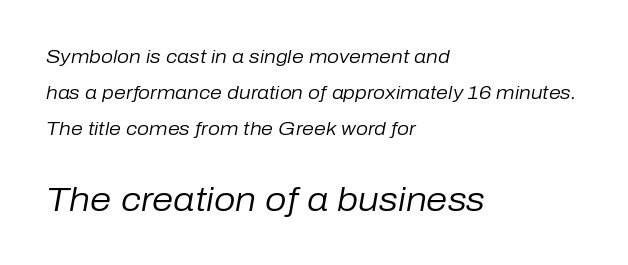
Proportional: the letters do not fall into vertical columns. Weight: not bold — regular or lighter. Descenders hang freely into open space. Which chunk is bigger? The second one — the bottom block dwarfs the top.
